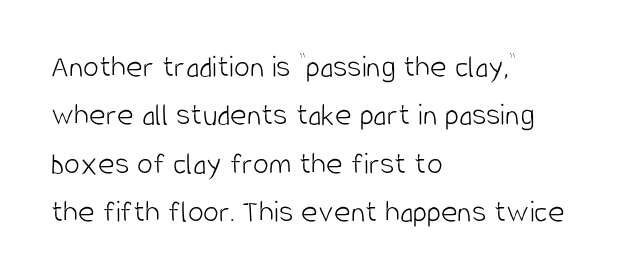
The image shows 32 px light, condensed sans-serif type, upright; set left-aligned, normal line spacing (1.51x), normal letter spacing, not underlined; low stroke contrast and a large x-height.
